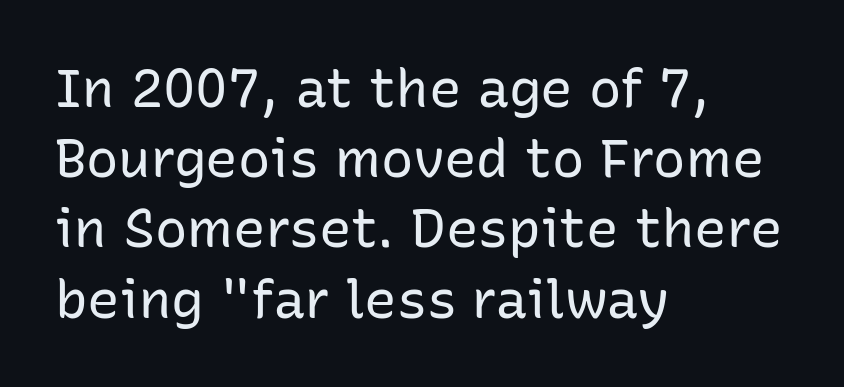
{"serif": "no", "italic": "no", "bold": "no", "weight": "regular", "width": "normal", "stroke_contrast": "low", "x_height": "medium", "monospaced": "no", "underline": "no", "align": "left", "line_spacing": "normal", "line_spacing_ratio": 1.3, "letter_spacing": "normal", "letter_spacing_em": 0.0, "glyph_px": 54}
